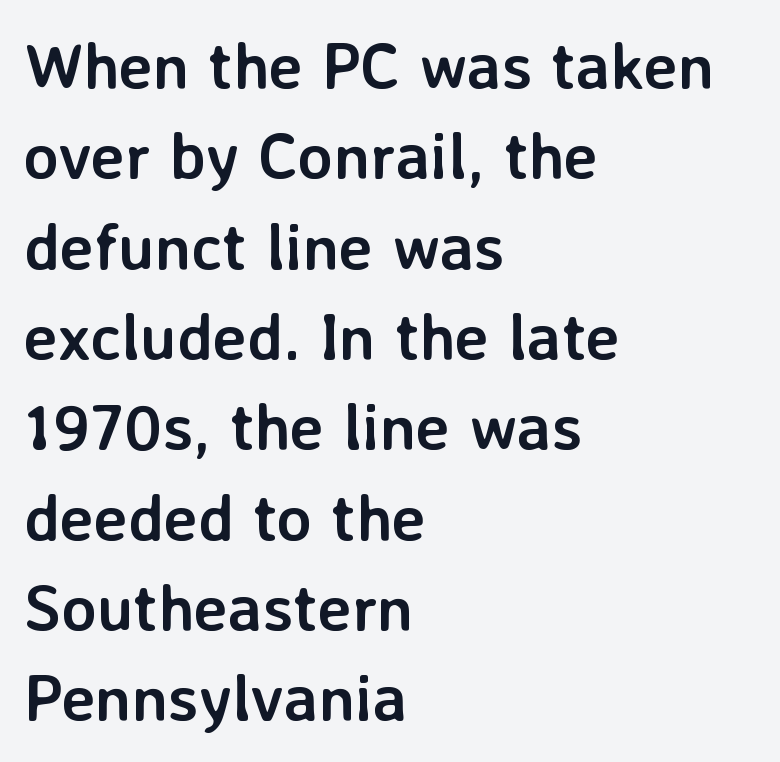
Plenty of ink on the page — the face is bold. All the whitespace from short lines collects on the right. Nothing sits at the stroke ends, so this counts as sans-serif. The face used here is proportionally spaced, like ordinary book or web type.
